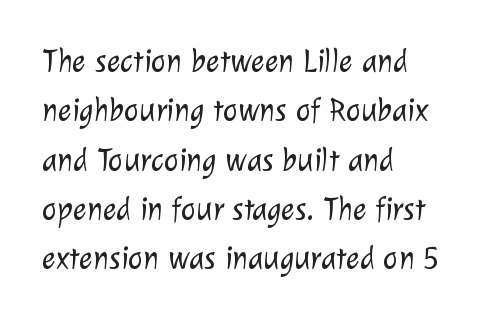
Type without underlining. The lines sit at an ordinary, default distance from one another. No chunkiness to these letters — they're not bold. Honestly, the letter spacing is just normal — you wouldn't notice it.
